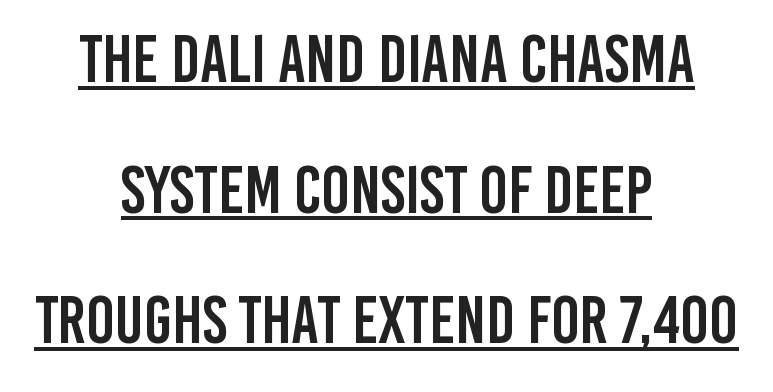
The paragraph shown floats in the horizontal middle. Does the type have serifs? No, each stem ends abruptly. The string is rendered with underlining switched on. Notice how the stems are strictly vertical — no italics here. The face used here is rendered with its standard letterfit. This sample has the flowing, uneven cadence of proportional lettering.
